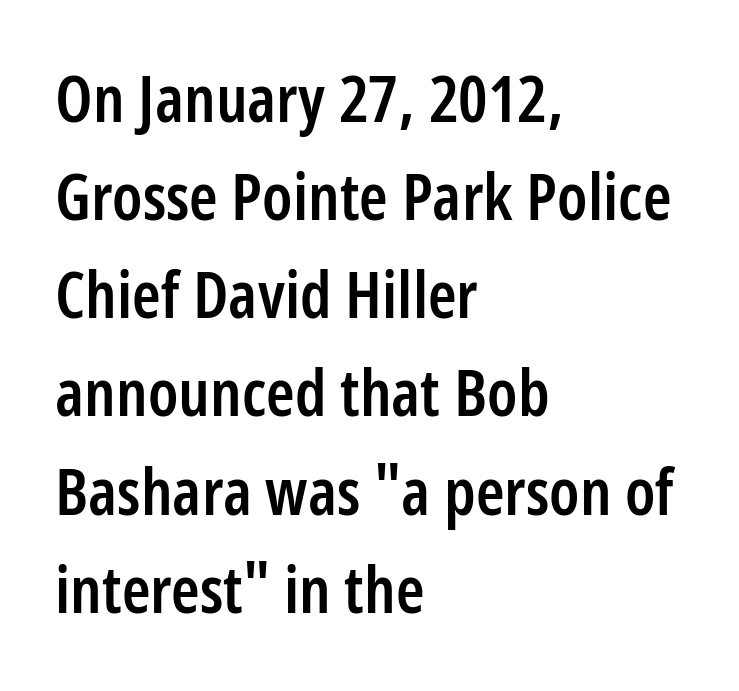
{"serif": "no", "italic": "no", "bold": "semi", "weight": "semibold", "width": "condensed", "stroke_contrast": "low", "x_height": "medium", "monospaced": "no", "underline": "no", "align": "left", "line_spacing": "normal", "line_spacing_ratio": 1.51, "letter_spacing": "normal", "letter_spacing_em": 0.0, "glyph_px": 65}
